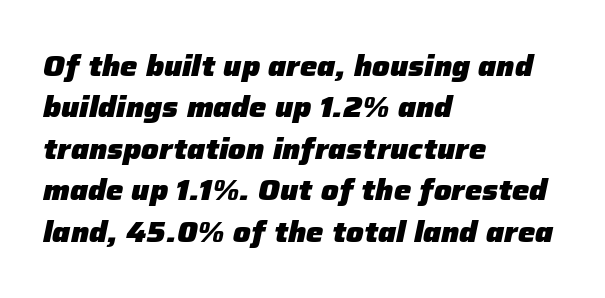
{"italic": "yes", "lean": "right", "slant_degrees": 12, "bold": "yes", "weight": "heavy", "width": "normal", "stroke_contrast": "low", "x_height": "medium", "monospaced": "no", "underline": "no", "align": "left", "line_spacing": "normal", "line_spacing_ratio": 1.43, "letter_spacing": "normal", "letter_spacing_em": 0.0, "glyph_px": 29}
